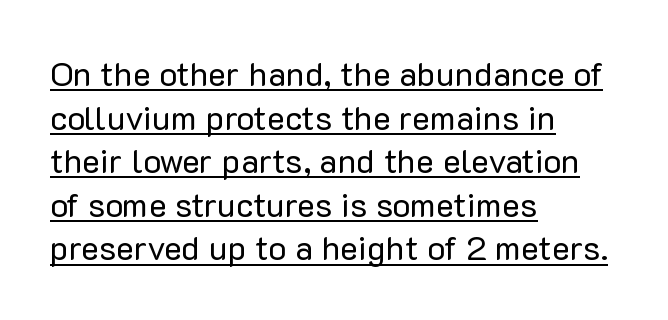
Q: Is the text bold? A: No.
Q: Is the text italic (slanted)? A: No, it is upright.
Q: Is the typeface a serif or a sans-serif typeface? A: Sans-serif.
Q: Is the text underlined? A: Yes.
Q: How is the paragraph aligned? A: Left-aligned.
Q: Is the spacing between letters normal or unusually wide? A: Normal.
Q: Is the spacing between lines tight, normal or loose? A: Normal.
Q: Width (condensed, normal, or wide)? A: Normal.
Q: Stroke contrast? A: Low.
Q: x-height? A: Medium.
Q: Monospaced? A: No.
